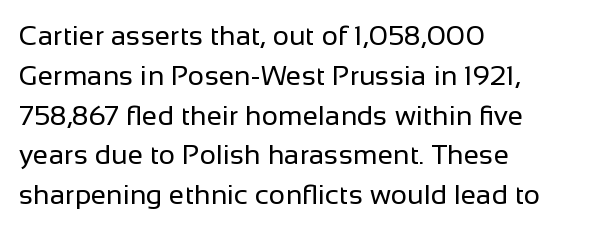
Q: Is the text bold? A: No.
Q: Is the text italic (slanted)? A: No, it is upright.
Q: Is the typeface a serif or a sans-serif typeface? A: Sans-serif.
Q: Is the text underlined? A: No.
Q: How is the paragraph aligned? A: Left-aligned.
Q: Is the spacing between letters normal or unusually wide? A: Normal.
Q: Is the spacing between lines tight, normal or loose? A: Normal.
Q: Width (condensed, normal, or wide)? A: Normal.
Q: Stroke contrast? A: Low.
Q: x-height? A: Medium.
Q: Monospaced? A: No.
